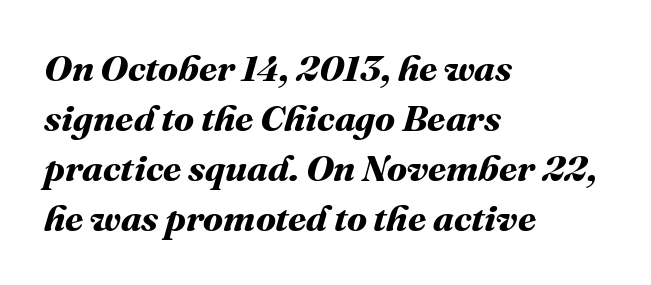
Is this a fixed-width face? No — the glyphs have proportional, varying widths. The rows are spaced the way most documents space them. Only glyphs here, with clear space below each row. These lines stack with their left ends in a neat column. Strokes here are thick enough to call this a true bold. The tracking reads as untouched default to a designer's eye.
